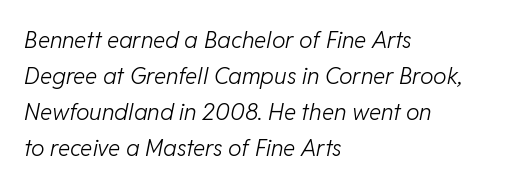
Q: Is the text bold? A: No.
Q: Is the text italic (slanted)? A: Yes, it leans right by about 11 degrees.
Q: Is the text underlined? A: No.
Q: How is the paragraph aligned? A: Left-aligned.
Q: Is the spacing between letters normal or unusually wide? A: Normal.
Q: Is the spacing between lines tight, normal or loose? A: Normal.
